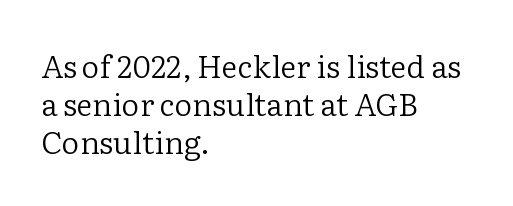
{"serif": "yes", "italic": "no", "bold": "no", "weight": "regular", "width": "normal", "stroke_contrast": "low", "x_height": "medium", "monospaced": "no", "underline": "no", "align": "left", "line_spacing_ratio": 1.23, "letter_spacing": "normal", "letter_spacing_em": 0.0, "glyph_px": 31}
